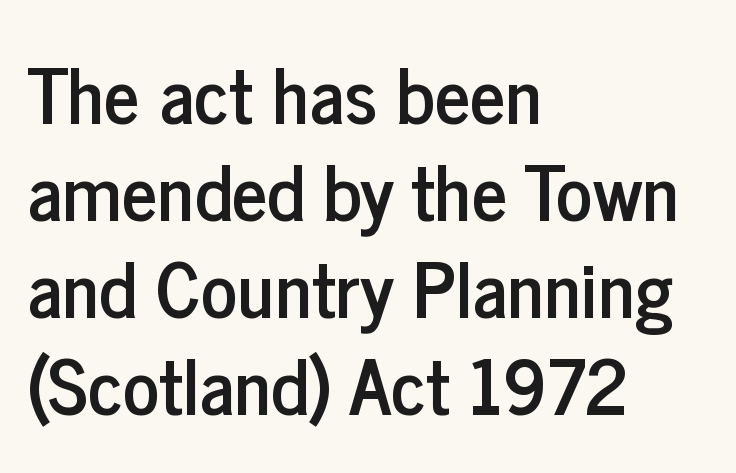
Spacing verdict: proportional, widths tailored to each character. Designer's note — italics off, roman on. The letterforms sit shoulder to shoulder at normal distance. The specimen omits any rule beneath the text block's lines. No feet cap the strokes, marking this as sans-serif type.
